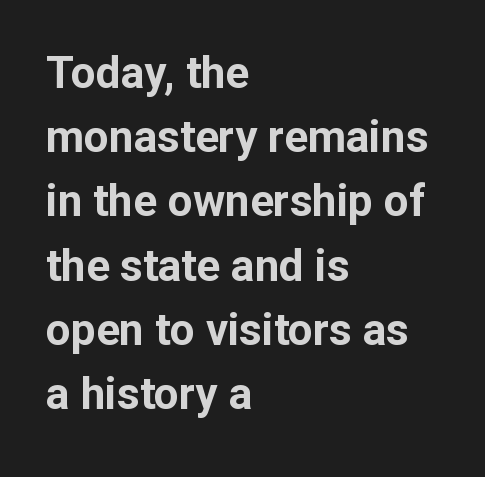
These lines carry a lot of weight — the face is fully bold. These lines sit exactly where default settings would place them. Type without underlining. This is roman type, the default non-slanted kind. Nothing sits at the stroke ends, so this counts as sans-serif. Line beginnings align vertically; line endings do not.
